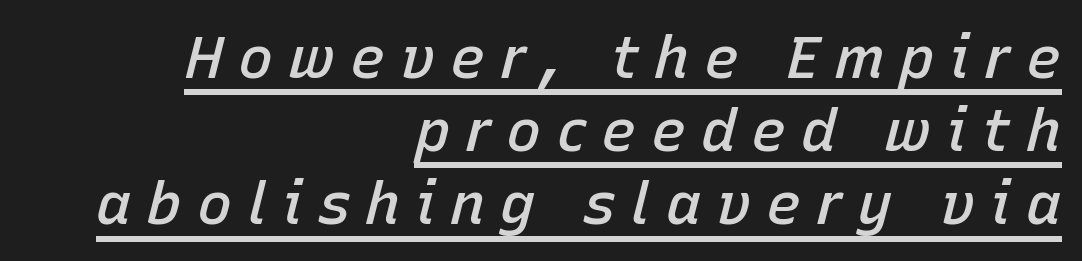
{"italic": "yes", "lean": "right", "slant_degrees": 15, "bold": "semi", "weight": "semibold", "width": "normal", "stroke_contrast": "low", "x_height": "medium", "monospaced": "no", "underline": "yes", "align": "right", "line_spacing_ratio": 1.24, "letter_spacing": "wide", "letter_spacing_em": 0.25, "glyph_px": 59}
